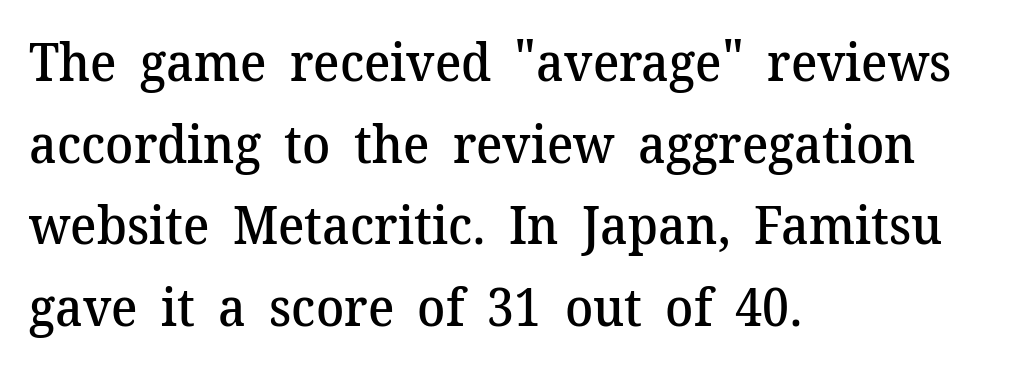
Posture: straight, roman, zero tilt. The space between consecutive lines is moderate. The typesetting leans somewhat heavy: a semibold. These lines are composed in type with serifs. Left-aligned paragraph, ragged on the right.
